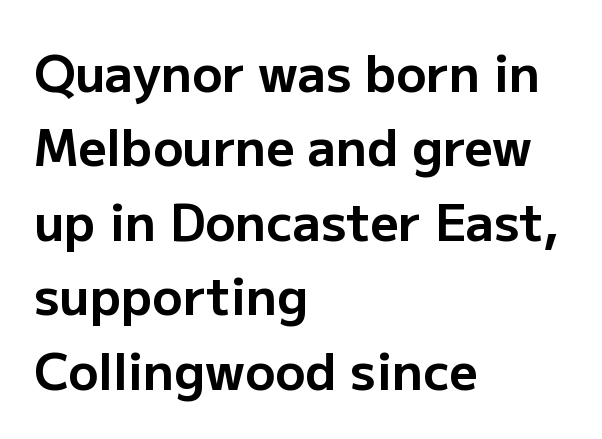
Default kerning and tracking; the words read as compact shapes. To sum up the face: it is a sans, with no serifs. The passage shown is typed in a proportional face where columns would drift. These lines sit exactly where default settings would place them.
